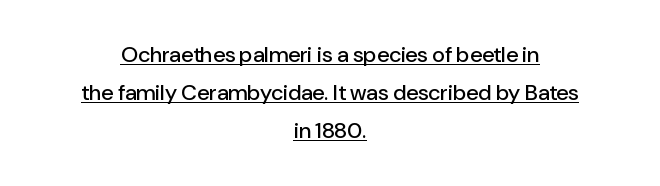
Q: Is the text italic (slanted)? A: No, it is upright.
Q: Is the text underlined? A: Yes.
Q: How is the paragraph aligned? A: Centered.
Q: Is the spacing between letters normal or unusually wide? A: Normal.
